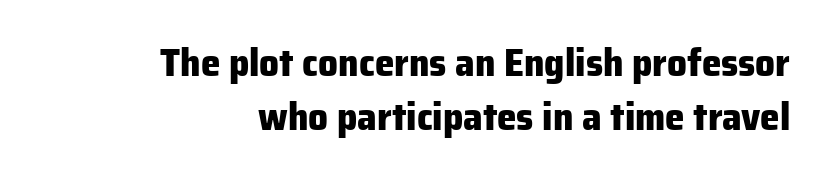
Q: Is the text bold? A: Yes.
Q: Is the text italic (slanted)? A: No, it is upright.
Q: Is the typeface a serif or a sans-serif typeface? A: Sans-serif.
Q: Is the text underlined? A: No.
Q: How is the paragraph aligned? A: Right-aligned.
Q: Is the spacing between letters normal or unusually wide? A: Normal.
Q: Is the spacing between lines tight, normal or loose? A: Normal.
Q: Width (condensed, normal, or wide)? A: Normal.
Q: Stroke contrast? A: Low.
Q: x-height? A: Medium.
Q: Monospaced? A: No.
